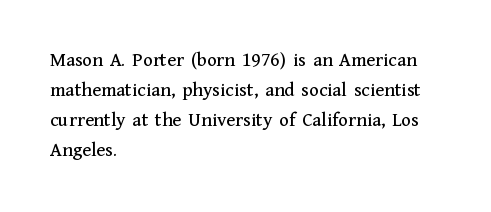
The image shows 20 px text type, upright; set left-aligned, normal line spacing (1.5x), normal letter spacing, not underlined.
